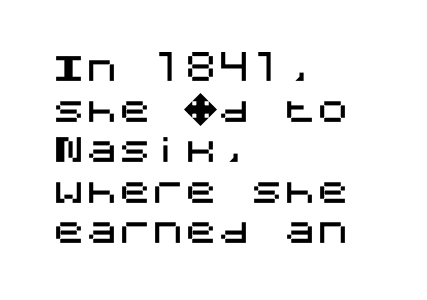
{"serif": "no", "italic": "no", "width": "normal", "stroke_contrast": "medium", "x_height": "large", "underline": "no", "align": "left", "line_spacing_ratio": 1.23, "letter_spacing": "normal", "letter_spacing_em": 0.0, "glyph_px": 33}
